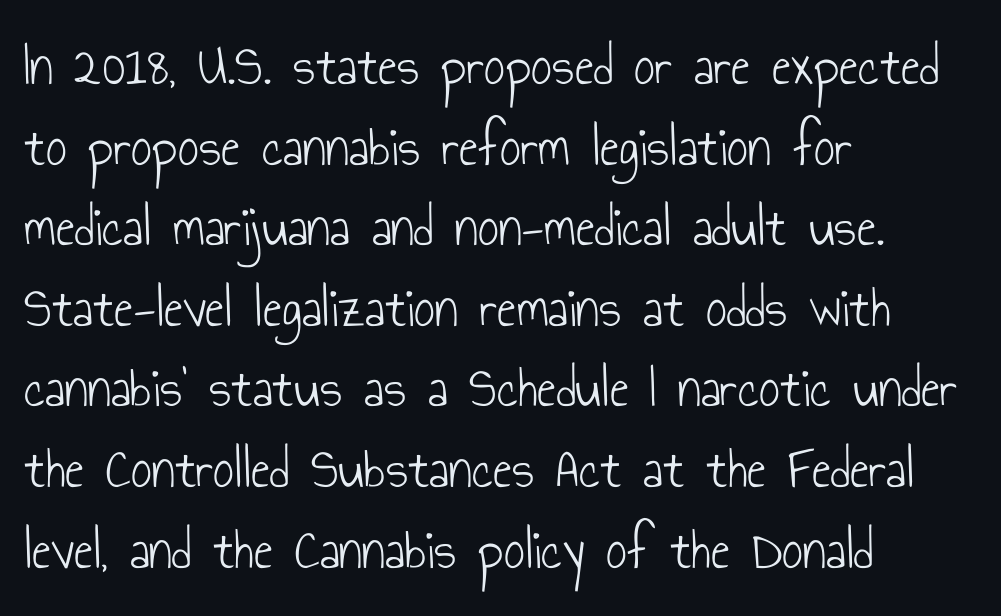
The image shows 58 px light, condensed sans-serif type, upright; set left-aligned, normal line spacing (1.39x), normal letter spacing, not underlined; low stroke contrast and a small x-height.
